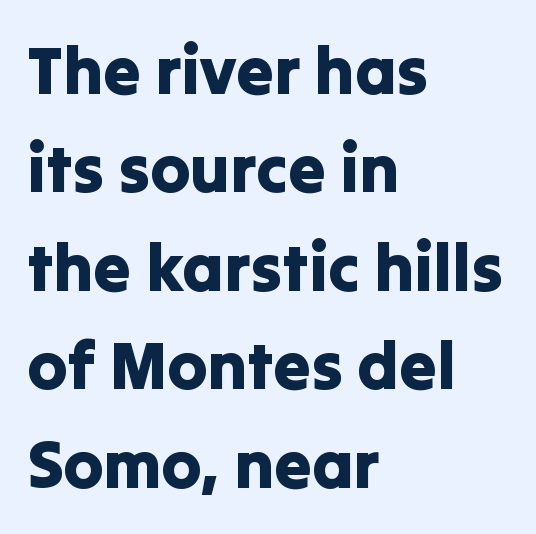
Q: Is the text italic (slanted)? A: No, it is upright.
Q: Is the typeface a serif or a sans-serif typeface? A: Sans-serif.
Q: Is the text underlined? A: No.
Q: How is the paragraph aligned? A: Left-aligned.
Q: Is the spacing between letters normal or unusually wide? A: Normal.
Q: Is the spacing between lines tight, normal or loose? A: Normal.
Q: Width (condensed, normal, or wide)? A: Normal.
Q: Stroke contrast? A: Low.
Q: x-height? A: Medium.
Q: Monospaced? A: No.
